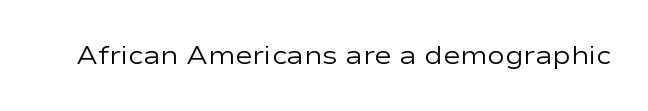
{"italic": "no", "bold": "no", "underline": "no", "letter_spacing": "normal", "letter_spacing_em": 0.0, "glyph_px": 26}
